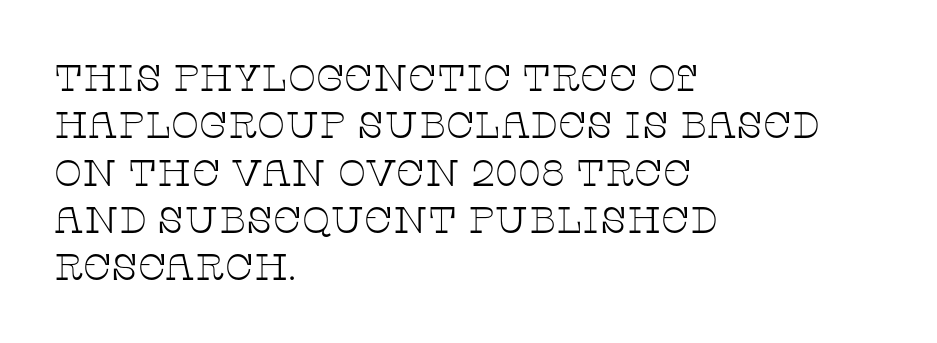
Note the varied advance widths — an 'i' is clearly narrower than an 'm'. Weight: in the light-to-regular range. This is the regular roman posture of the typeface. Descender tails drop into unmarked territory. Spacing between characters is what you'd get straight out of the box. The font family rendered here belongs to the serif group.
